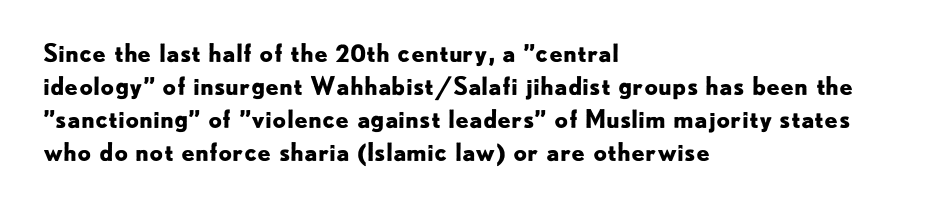
{"italic": "no", "bold": "yes", "underline": "no", "align": "left", "line_spacing": "normal", "line_spacing_ratio": 1.38, "letter_spacing": "normal", "letter_spacing_em": 0.0, "glyph_px": 24}
